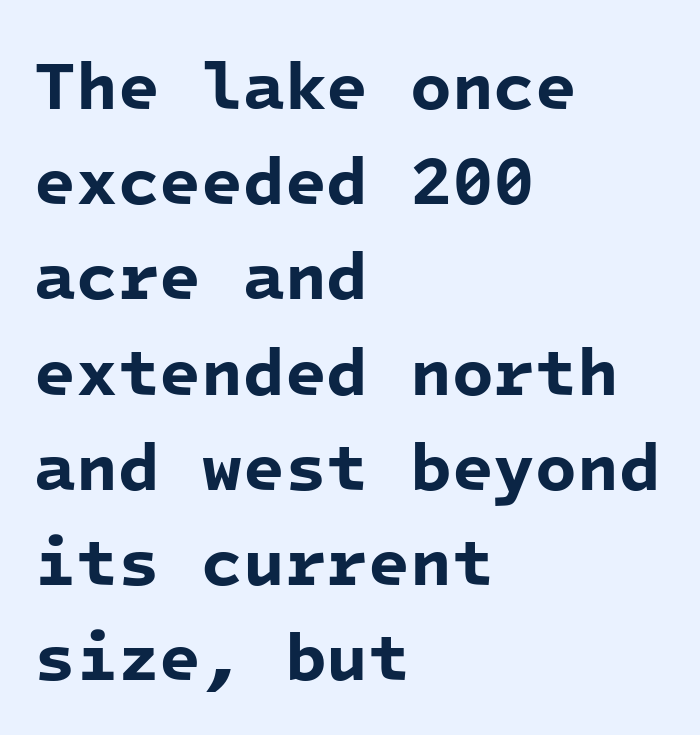
The image shows 68 px bold sans-serif type, monospaced; set left-aligned, normal line spacing (1.4x), normal letter spacing, not underlined; low stroke contrast and a medium x-height.
